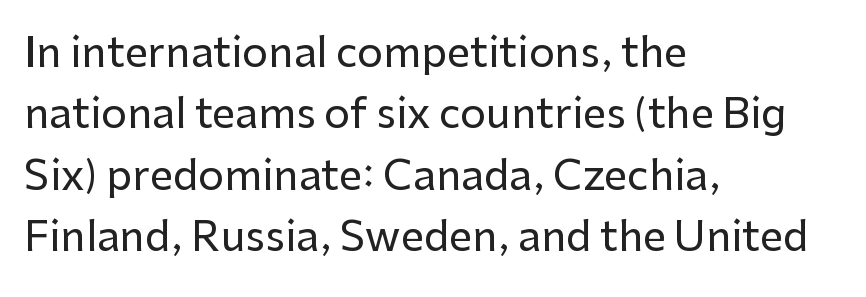
{"serif": "no", "italic": "no", "width": "normal", "stroke_contrast": "low", "x_height": "medium", "monospaced": "no", "underline": "no", "align": "left", "line_spacing": "normal", "line_spacing_ratio": 1.5, "letter_spacing": "normal", "letter_spacing_em": 0.0, "glyph_px": 41}
